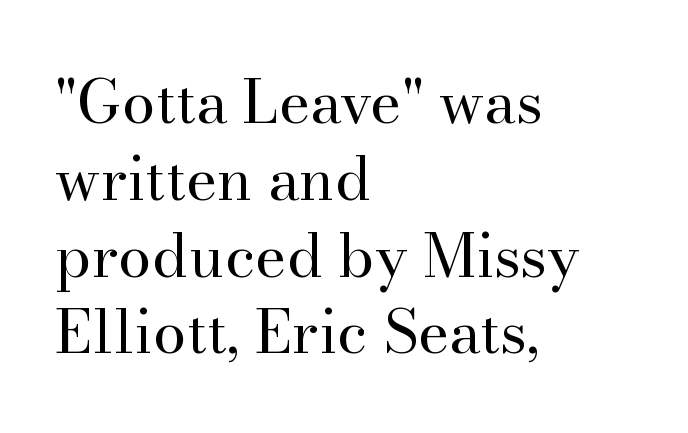
The image shows 60 px regular-weight serif type, upright; set left-aligned, normal line spacing (1.28x), normal letter spacing, not underlined; high stroke contrast and a small x-height.
